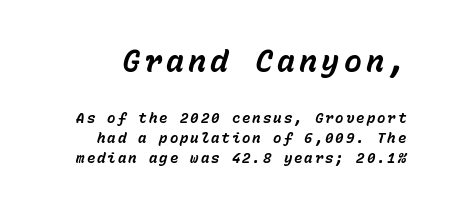
Descender tails drop into unmarked territory. Every letter is thick-stroked: bold, no question. Slant detected: the letters are inclined. Look at the glyph heights: the upper group is clearly the bigger setting.
